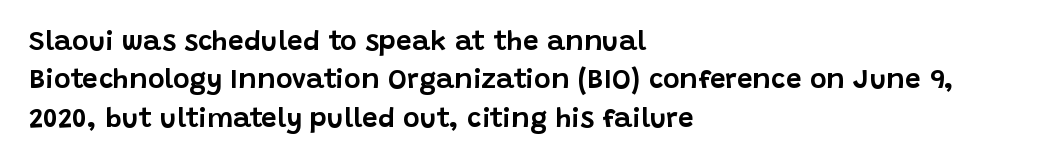
The image shows 28 px sans-serif type, upright; set left-aligned, normal line spacing (1.37x), normal letter spacing, not underlined; low stroke contrast and a large x-height.
